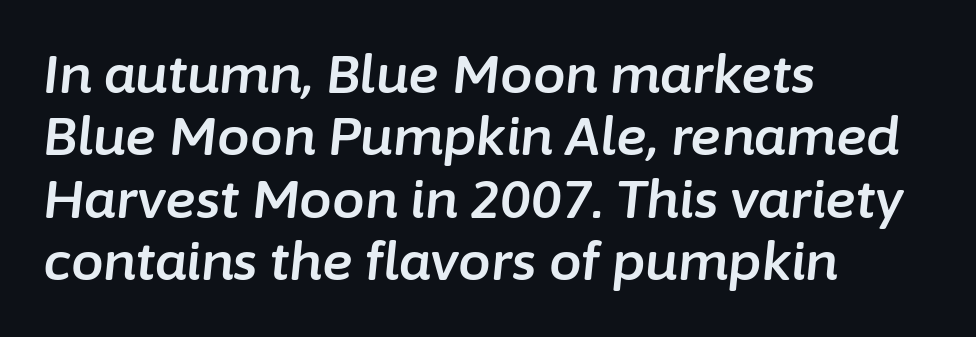
Q: Is the text italic (slanted)? A: Yes, it leans right by about 6 degrees.
Q: Is the text underlined? A: No.
Q: How is the paragraph aligned? A: Left-aligned.
Q: Is the spacing between letters normal or unusually wide? A: Normal.
Q: Width (condensed, normal, or wide)? A: Normal.
Q: Stroke contrast? A: Low.
Q: x-height? A: Medium.
Q: Monospaced? A: No.
